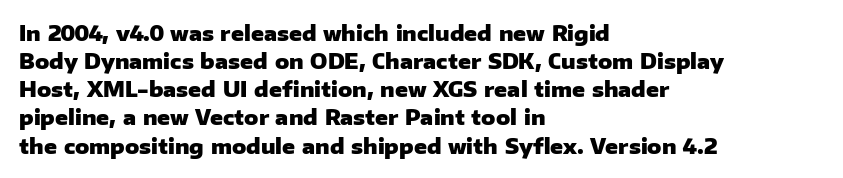
{"italic": "no", "bold": "yes", "underline": "no", "align": "left", "line_spacing": "normal", "line_spacing_ratio": 1.34, "letter_spacing": "normal", "letter_spacing_em": 0.0, "glyph_px": 21}
